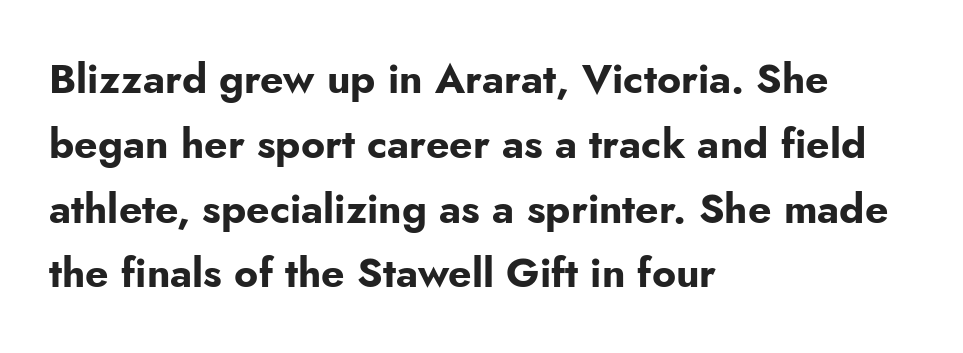
The rendering uses a bold face; every stroke is thick and dark. Horizontal alignment here is leftward, the default for most running prose. Rows of type keep a routine distance in the vertical direction. This rendering leaves character spacing at its baseline value. This sample uses a sans-serif face.
